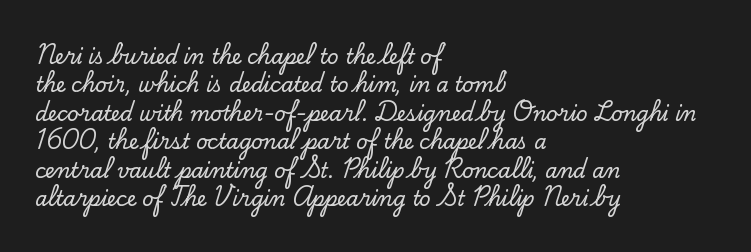
{"underline": "no", "align": "left", "line_spacing": "normal", "line_spacing_ratio": 1.42, "letter_spacing": "normal", "letter_spacing_em": 0.0, "glyph_px": 20}
